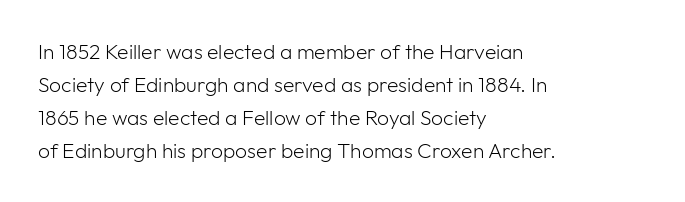
The image shows 21 px text type, upright; set left-aligned, normal line spacing (1.57x), normal letter spacing, not underlined.
